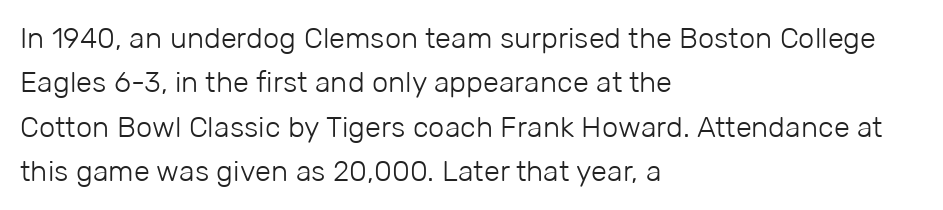
{"serif": "no", "italic": "no", "bold": "no", "weight": "light", "width": "normal", "stroke_contrast": "low", "x_height": "medium", "monospaced": "no", "underline": "no", "align": "left", "line_spacing": "normal", "line_spacing_ratio": 1.53, "letter_spacing": "normal", "letter_spacing_em": 0.0, "glyph_px": 29}
